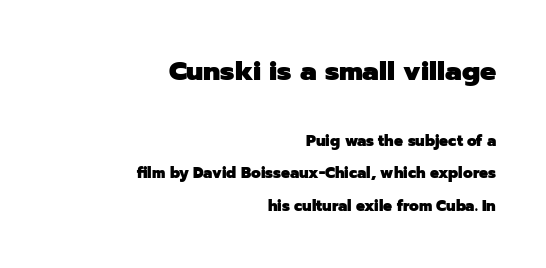
The image shows 27 px bold type, upright; set right-aligned, loose line spacing (2.14x), normal letter spacing, not underlined; the first (top) block is 1.8x larger.
